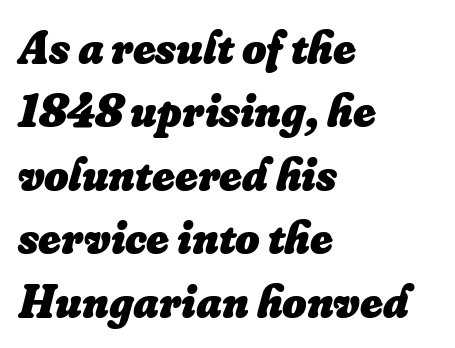
Q: Is the text bold? A: Yes.
Q: Is the text italic (slanted)? A: Yes, it leans right by about 16 degrees.
Q: Is the text underlined? A: No.
Q: How is the paragraph aligned? A: Left-aligned.
Q: Is the spacing between letters normal or unusually wide? A: Normal.
Q: Is the spacing between lines tight, normal or loose? A: Normal.
Q: Width (condensed, normal, or wide)? A: Normal.
Q: Stroke contrast? A: Low.
Q: x-height? A: Small.
Q: Monospaced? A: No.
